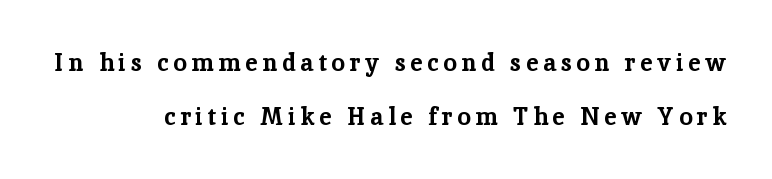
The image shows 24 px bold type, upright; set right-aligned, loose line spacing (2.25x), unusually wide letter spacing (+0.2 em), not underlined.
